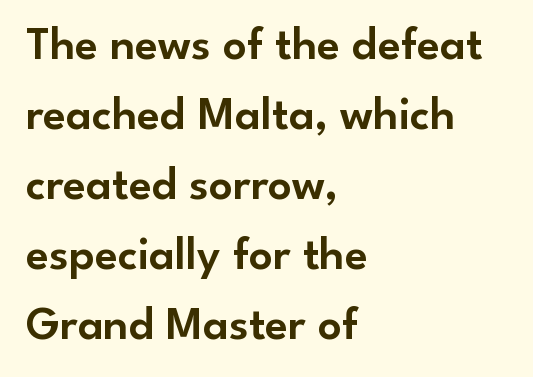
{"serif": "no", "italic": "no", "width": "normal", "stroke_contrast": "low", "x_height": "small", "monospaced": "no", "underline": "no", "align": "left", "line_spacing": "normal", "line_spacing_ratio": 1.49, "letter_spacing": "normal", "letter_spacing_em": 0.0, "glyph_px": 47}
